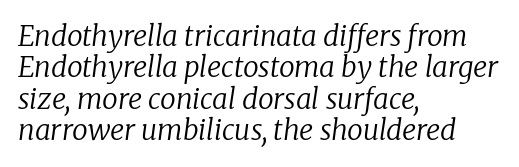
Left-aligned paragraph, ragged on the right. A bare baseline throughout the passage. Spacing verdict: proportional, widths tailored to each character. Glyph-to-glyph distance matches everyday printed text. The weight tops out at a normal text grade.
